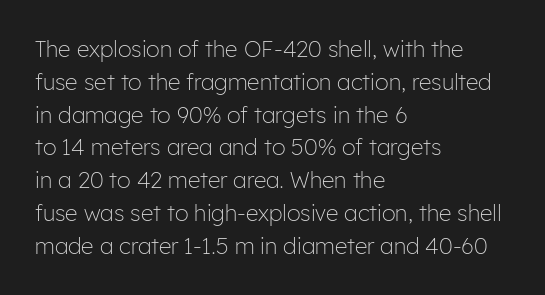
Descender tails drop into unmarked territory. Vertically, the passage feels balanced, rows spaced as you'd expect. The typesetter chose a ragged-right arrangement here. The typography opts for an upright posture over an oblique one. The rendering keeps characters at their native spacing. Stroke mass is kept to a normal reading level or below.
